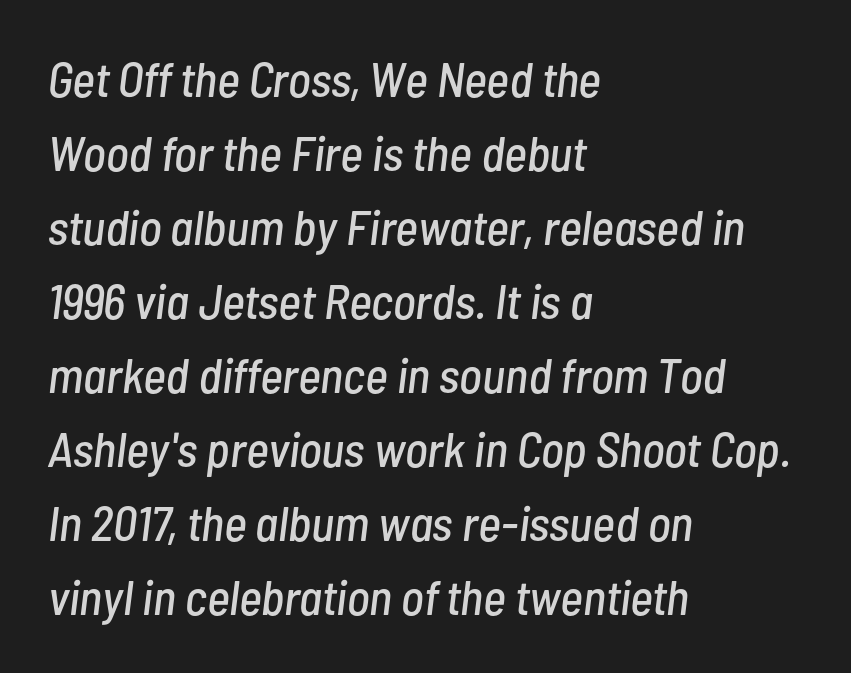
The image shows 49 px condensed type, italic (leaning right); set left-aligned, normal line spacing (1.51x), normal letter spacing, not underlined; low stroke contrast and a medium x-height.
